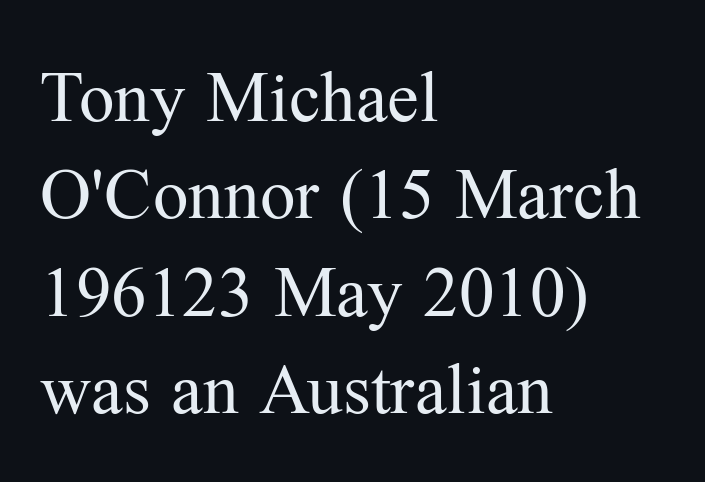
Q: Is the text bold? A: No.
Q: Is the text italic (slanted)? A: No, it is upright.
Q: Is the typeface a serif or a sans-serif typeface? A: Serif.
Q: Is the text underlined? A: No.
Q: How is the paragraph aligned? A: Left-aligned.
Q: Is the spacing between letters normal or unusually wide? A: Normal.
Q: Is the spacing between lines tight, normal or loose? A: Normal.
Q: Width (condensed, normal, or wide)? A: Normal.
Q: Stroke contrast? A: Medium.
Q: x-height? A: Medium.
Q: Monospaced? A: No.
